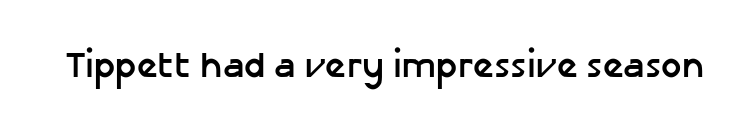
Stroke terminals: plain, sans-serif. Its strokes are broad and dark, the hallmark of bold type. Each letter keeps its own natural width here, so spacing adapts to shape. Spacing between characters is what you'd get straight out of the box.
